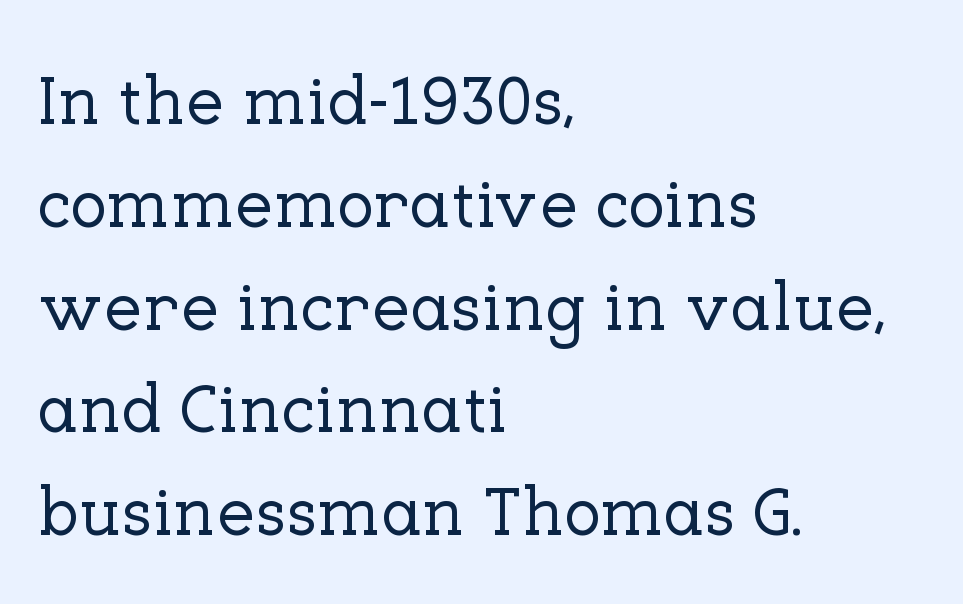
{"serif": "yes", "italic": "no", "width": "normal", "stroke_contrast": "low", "x_height": "medium", "monospaced": "no", "underline": "no", "align": "left", "line_spacing": "normal", "line_spacing_ratio": 1.49, "letter_spacing": "normal", "letter_spacing_em": 0.0, "glyph_px": 69}
